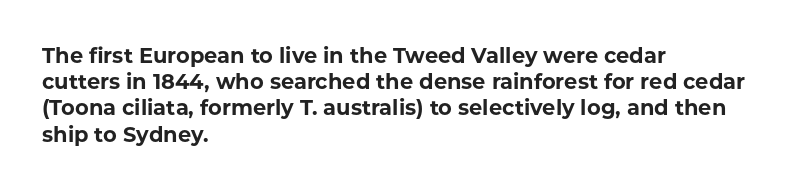
The image shows 21 px bold type, upright; set left-aligned, normal line spacing (1.25x), normal letter spacing, not underlined.
